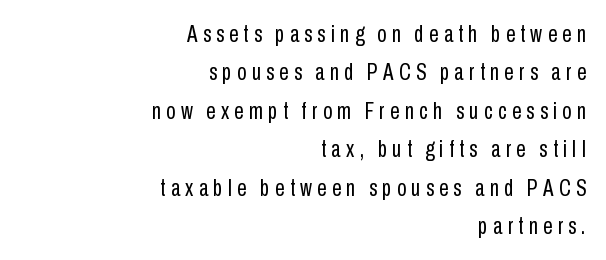
The lines in this sample share a right terminus and differ only in where they begin. This sample keeps an unexceptional amount of space between lines. Ascenders rise straight up at ninety degrees. Between one letter and the next there's a generous, obvious gap. Each row of text sits above clean, open space.
